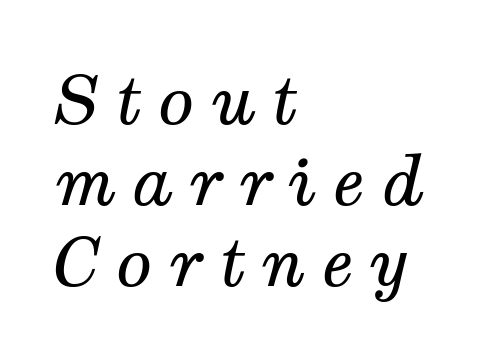
Q: Is the text bold? A: No.
Q: Is the text italic (slanted)? A: Yes, it leans right by about 12 degrees.
Q: Is the typeface a serif or a sans-serif typeface? A: Serif.
Q: Is the text underlined? A: No.
Q: How is the paragraph aligned? A: Left-aligned.
Q: Is the spacing between letters normal or unusually wide? A: Unusually wide.
Q: Width (condensed, normal, or wide)? A: Normal.
Q: Stroke contrast? A: Medium.
Q: x-height? A: Medium.
Q: Monospaced? A: No.
